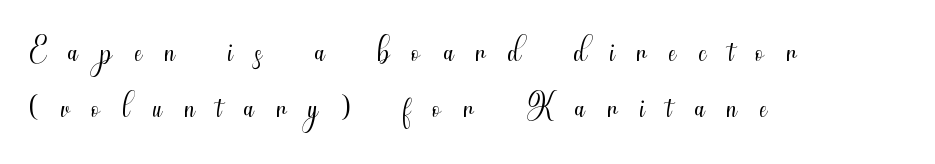
{"serif": "no", "bold": "no", "weight": "light", "width": "condensed", "stroke_contrast": "medium", "x_height": "small", "monospaced": "no", "underline": "no", "align": "left", "line_spacing_ratio": 1.17, "letter_spacing": "wide", "letter_spacing_em": 0.47, "glyph_px": 48}
